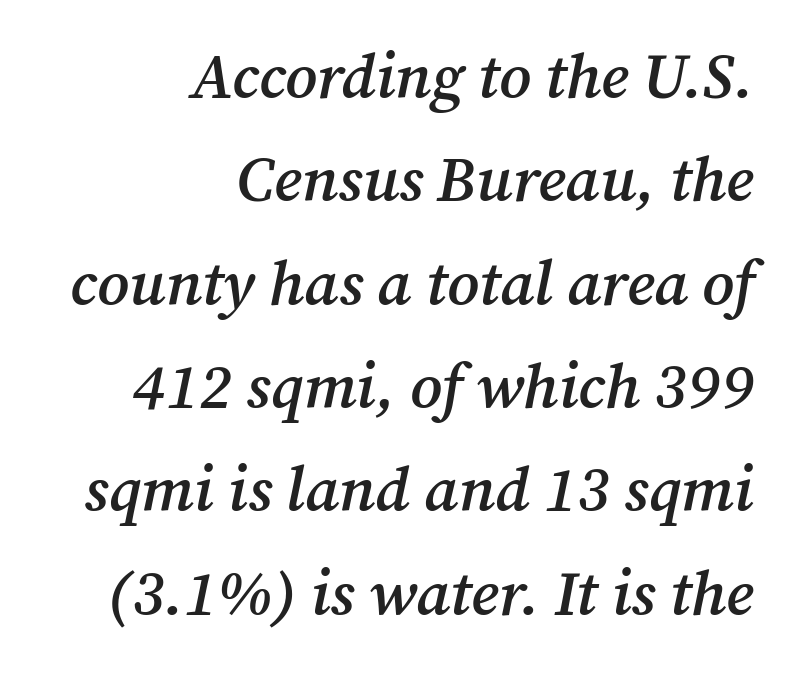
The image shows 63 px semibold serif type, italic (leaning right); set right-aligned, normal line spacing (1.64x), normal letter spacing, not underlined; medium stroke contrast and a medium x-height.
